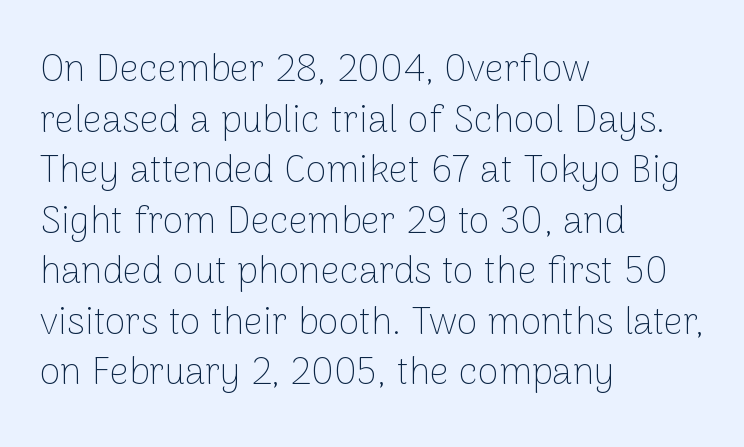
The image shows 38 px thin sans-serif type, upright; set left-aligned, normal line spacing (1.33x), normal letter spacing, not underlined; low stroke contrast and a medium x-height.
